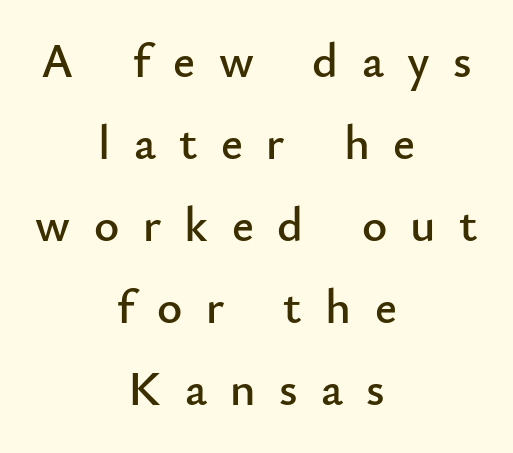
The image shows 48 px sans-serif type, upright; set centered, line spacing 1.71x, unusually wide letter spacing (+0.49 em), not underlined; low stroke contrast and a small x-height.
